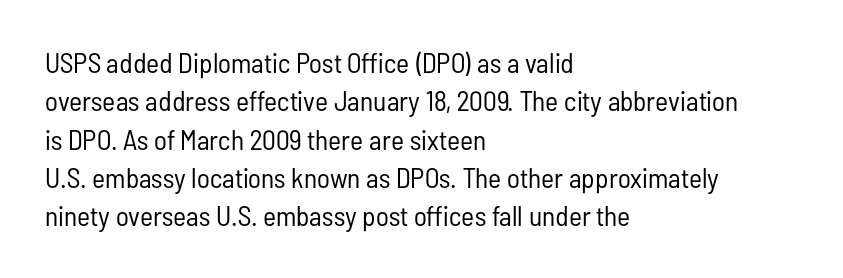
{"serif": "no", "italic": "no", "bold": "no", "weight": "regular", "width": "condensed", "stroke_contrast": "low", "x_height": "medium", "monospaced": "no", "underline": "no", "align": "left", "line_spacing": "normal", "line_spacing_ratio": 1.37, "letter_spacing": "normal", "letter_spacing_em": 0.0, "glyph_px": 28}
